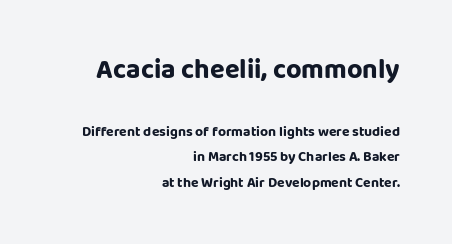
Q: Is the text italic (slanted)? A: No, it is upright.
Q: Is the text underlined? A: No.
Q: How is the paragraph aligned? A: Right-aligned.
Q: Is the spacing between letters normal or unusually wide? A: Normal.
Q: Which block of text is set in a larger size, the first (top) or the second (bottom)? A: The first (top) one.
